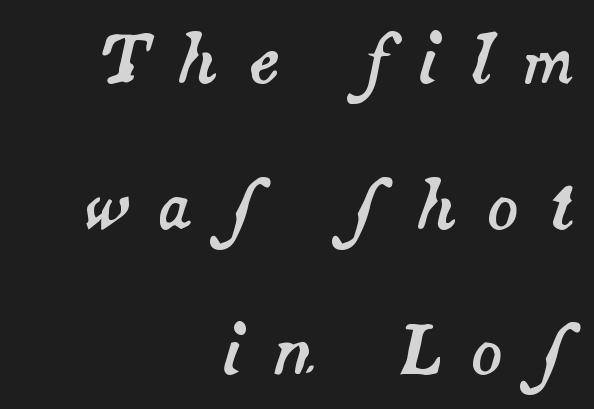
The image shows 65 px text type, italic (leaning right); set right-aligned, loose line spacing (2.24x), unusually wide letter spacing (+0.46 em), not underlined; medium stroke contrast and a small x-height.
